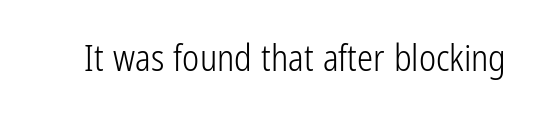
{"serif": "no", "italic": "no", "bold": "no", "weight": "light", "width": "condensed", "stroke_contrast": "low", "x_height": "medium", "monospaced": "no", "underline": "no", "letter_spacing": "normal", "letter_spacing_em": 0.0, "glyph_px": 36}
